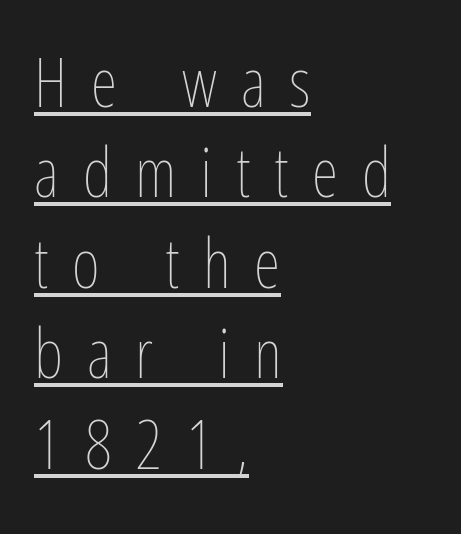
The image shows 68 px thin, condensed type, upright; set left-aligned, normal line spacing (1.33x), unusually wide letter spacing (+0.35 em), underlined; low stroke contrast and a medium x-height.
